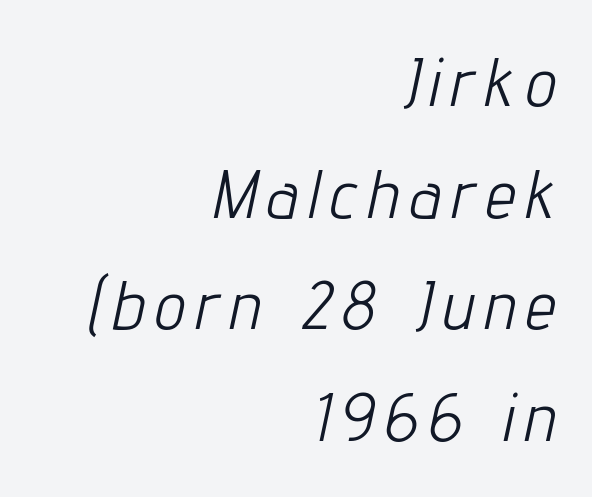
{"italic": "yes", "lean": "right", "slant_degrees": 12, "bold": "no", "weight": "light", "width": "condensed", "stroke_contrast": "low", "x_height": "medium", "monospaced": "no", "underline": "no", "align": "right", "line_spacing": "normal", "line_spacing_ratio": 1.64, "glyph_px": 68}
